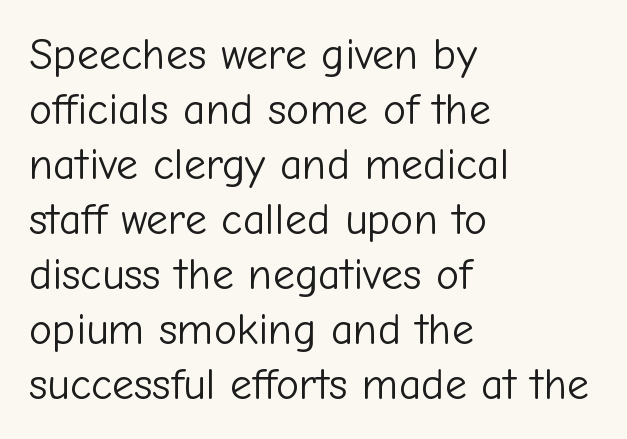
This sample keeps an unexceptional amount of space between lines. Typeset ragged right — the left edge is the straight one. The letters stand straight up with perfectly vertical stems. This sample has the flowing, uneven cadence of proportional lettering. Glyph-to-glyph distance matches everyday printed text. Nothing heavy about these letters — not bold at all.
